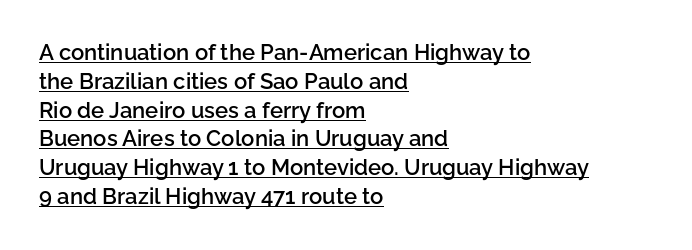
Q: Is the text bold? A: Semi-bold.
Q: Is the text italic (slanted)? A: No, it is upright.
Q: Is the text underlined? A: Yes.
Q: How is the paragraph aligned? A: Left-aligned.
Q: Is the spacing between letters normal or unusually wide? A: Normal.
Q: Is the spacing between lines tight, normal or loose? A: Normal.
